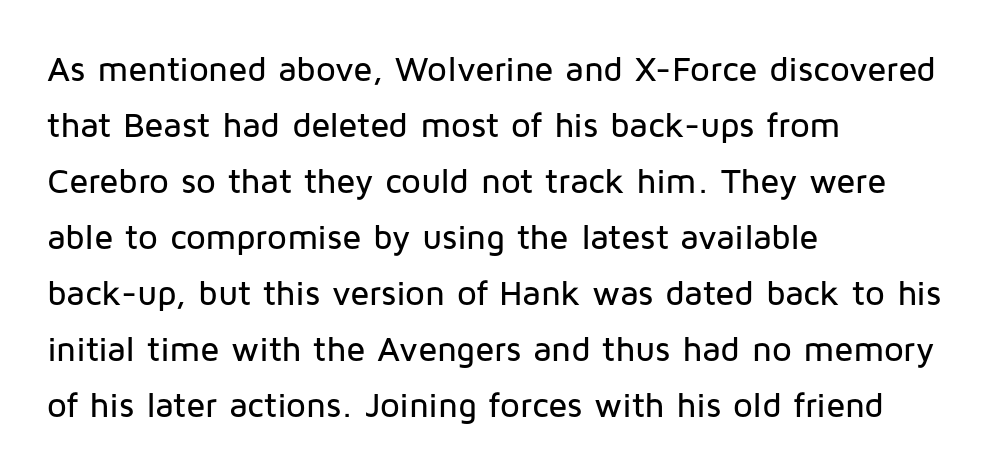
The image shows 35 px sans-serif type, upright; set left-aligned, normal line spacing (1.6x), normal letter spacing, not underlined; low stroke contrast and a medium x-height.
